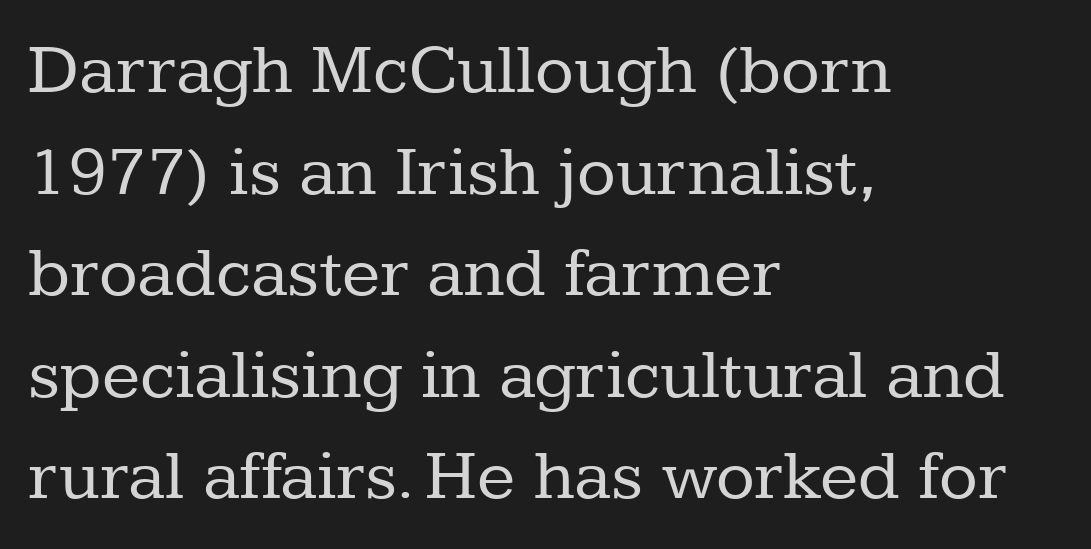
{"serif": "yes", "italic": "no", "bold": "no", "weight": "regular", "width": "normal", "stroke_contrast": "low", "x_height": "medium", "monospaced": "no", "underline": "no", "align": "left", "line_spacing": "normal", "line_spacing_ratio": 1.43, "letter_spacing": "normal", "letter_spacing_em": 0.0, "glyph_px": 71}
